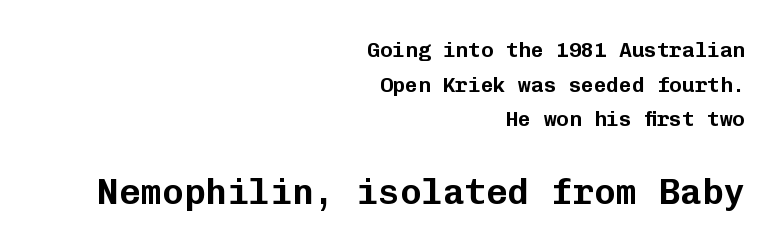
{"serif": "no", "italic": "no", "width": "normal", "stroke_contrast": "low", "x_height": "medium", "monospaced": "yes", "underline": "no", "align": "right", "line_spacing": "normal", "line_spacing_ratio": 1.65, "letter_spacing": "normal", "letter_spacing_em": 0.0, "larger_block": "second", "size_ratio": 1.71, "glyph_px": 36}
